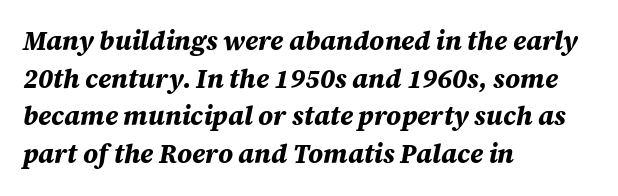
The image shows 26 px bold type, italic (leaning right); set left-aligned, normal line spacing (1.45x), normal letter spacing, not underlined.
